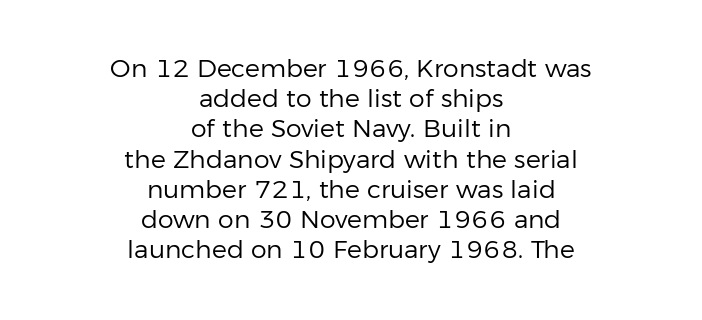
{"italic": "no", "bold": "no", "underline": "no", "align": "center", "line_spacing_ratio": 1.21, "letter_spacing": "normal", "letter_spacing_em": 0.0, "glyph_px": 25}
